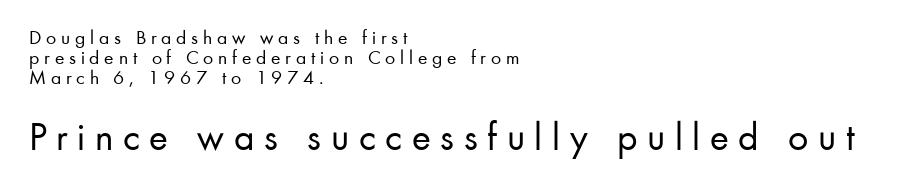
Q: Is the text bold? A: No.
Q: Is the text italic (slanted)? A: No, it is upright.
Q: Is the typeface a serif or a sans-serif typeface? A: Sans-serif.
Q: Is the text underlined? A: No.
Q: How is the paragraph aligned? A: Left-aligned.
Q: Is the spacing between letters normal or unusually wide? A: Unusually wide.
Q: Is the spacing between lines tight, normal or loose? A: Tight.
Q: Which block of text is set in a larger size, the first (top) or the second (bottom)? A: The second (bottom) one.
Q: Width (condensed, normal, or wide)? A: Normal.
Q: Stroke contrast? A: Low.
Q: x-height? A: Small.
Q: Monospaced? A: No.
